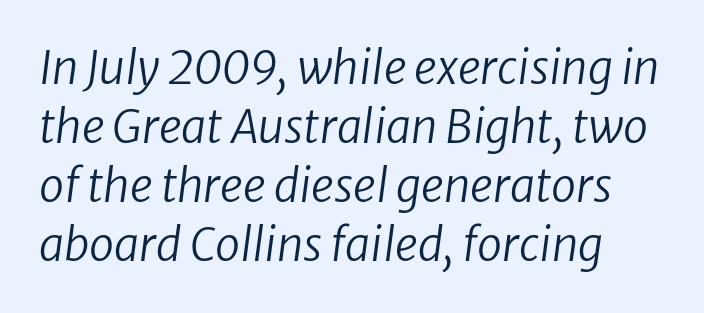
Q: Is the text bold? A: No.
Q: Is the typeface a serif or a sans-serif typeface? A: Sans-serif.
Q: Is the text underlined? A: No.
Q: Is the spacing between letters normal or unusually wide? A: Normal.
Q: Is the spacing between lines tight, normal or loose? A: Normal.
Q: Width (condensed, normal, or wide)? A: Normal.
Q: Stroke contrast? A: Low.
Q: x-height? A: Medium.
Q: Monospaced? A: No.
